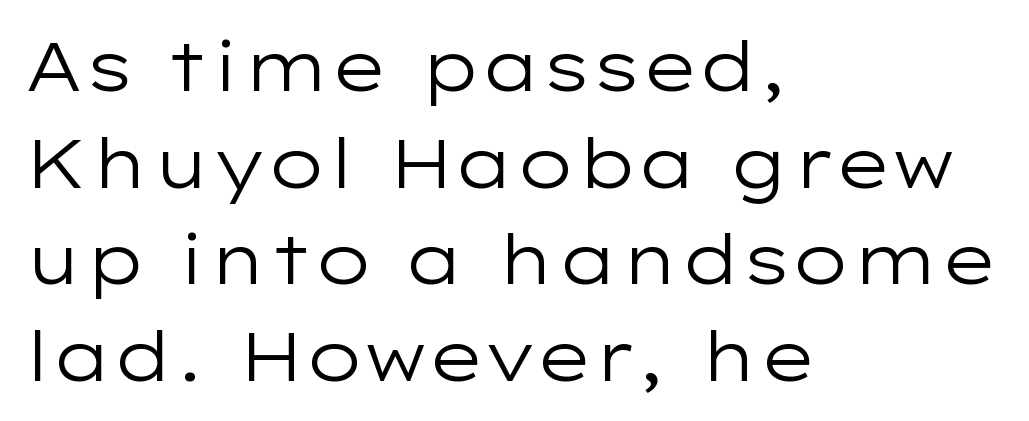
Q: Is the text bold? A: No.
Q: Is the text italic (slanted)? A: No, it is upright.
Q: Is the typeface a serif or a sans-serif typeface? A: Sans-serif.
Q: Is the text underlined? A: No.
Q: How is the paragraph aligned? A: Left-aligned.
Q: Is the spacing between letters normal or unusually wide? A: Normal.
Q: Is the spacing between lines tight, normal or loose? A: Normal.
Q: Width (condensed, normal, or wide)? A: Wide.
Q: Stroke contrast? A: Low.
Q: x-height? A: Medium.
Q: Monospaced? A: No.
